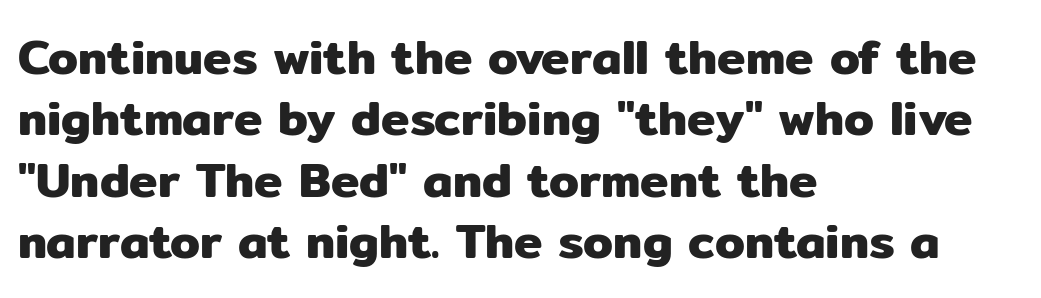
The image shows 48 px sans-serif type, upright; set left-aligned, normal line spacing (1.28x), normal letter spacing, not underlined; low stroke contrast and a medium x-height.
